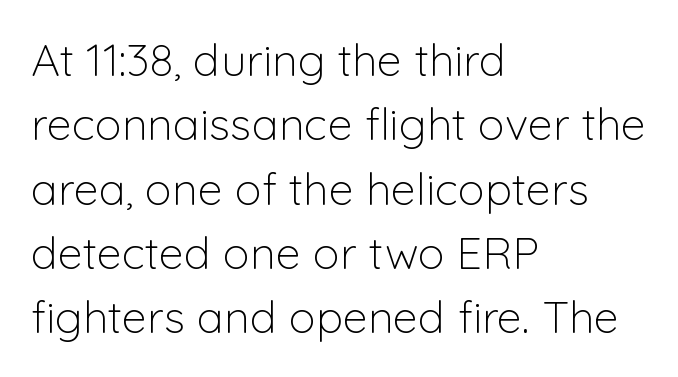
The leading is moderate, giving the passage an even texture. Short and long lines alike share a common starting point at left. Each letter's strokes conclude bluntly, with no projecting serifs. The specimen reads as upright at a glance.
